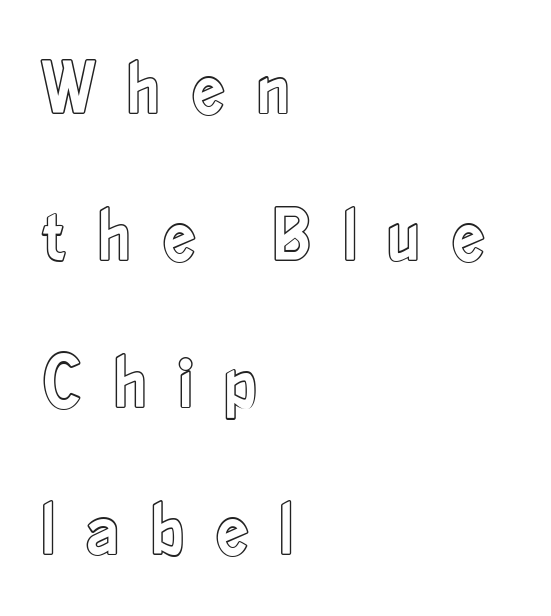
{"italic": "no", "width": "condensed", "x_height": "small", "monospaced": "no", "underline": "no", "align": "left", "line_spacing": "loose", "line_spacing_ratio": 1.96, "letter_spacing": "wide", "letter_spacing_em": 0.41, "glyph_px": 75}
